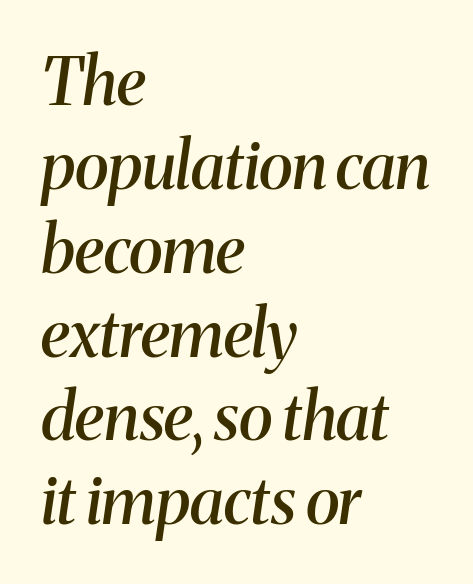
Font category for this specimen: serif. You can tell it's italic because the verticals aren't actually vertical. The space between consecutive lines is moderate. The strokes are fattened partway — semibold, not bold. This rendering features lettering with no underline. The letters advance in unequal steps, a hallmark of proportional type.
